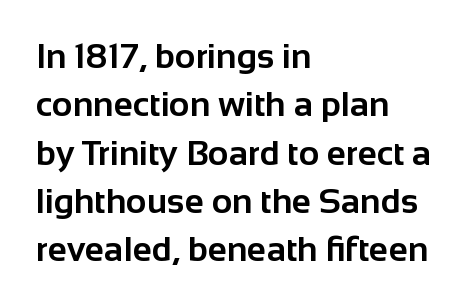
{"serif": "no", "italic": "no", "bold": "yes", "weight": "bold", "width": "normal", "stroke_contrast": "low", "x_height": "medium", "monospaced": "no", "underline": "no", "align": "left", "line_spacing": "normal", "line_spacing_ratio": 1.38, "letter_spacing": "normal", "letter_spacing_em": 0.0, "glyph_px": 35}
